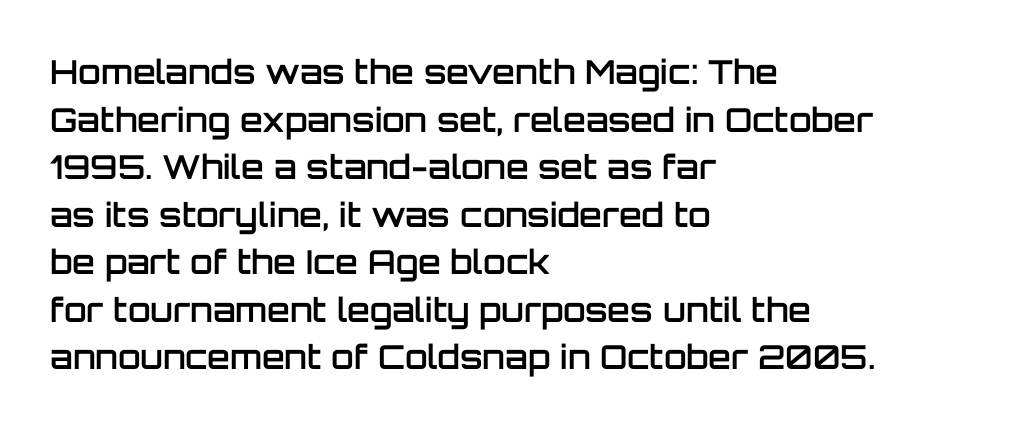
The paragraph has a hard left edge and a soft right edge. To sum up the face: it is a sans, with no serifs. Characters remain perfectly vertical along every line. Spacing verdict: proportional, widths tailored to each character. A bare baseline throughout the passage. Summary of weight: moderately heavy, a semibold.
